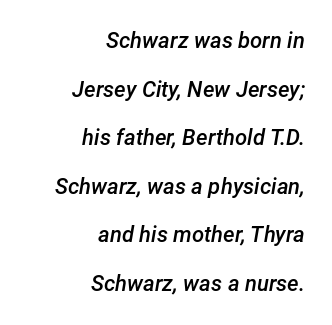
The image shows 22 px text type, italic (leaning right); set right-aligned, loose line spacing (2.21x), normal letter spacing, not underlined.
